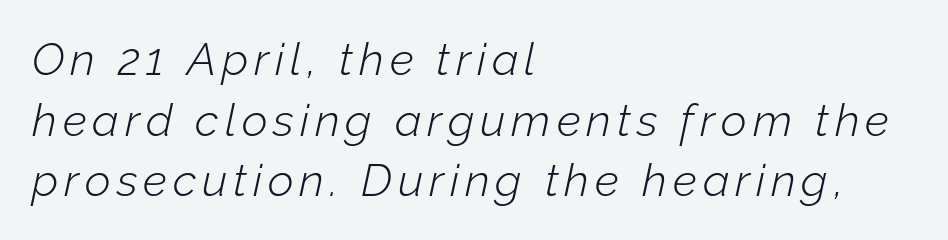
The face used here is proportionally spaced, like ordinary book or web type. The space between consecutive lines is moderate. Type without underlining. Visually the block forms a straight wall on the left and a jagged coastline on the right. Nothing heavy about these letters — not bold at all. Tall strokes in this sample are angled rather than plumb.
